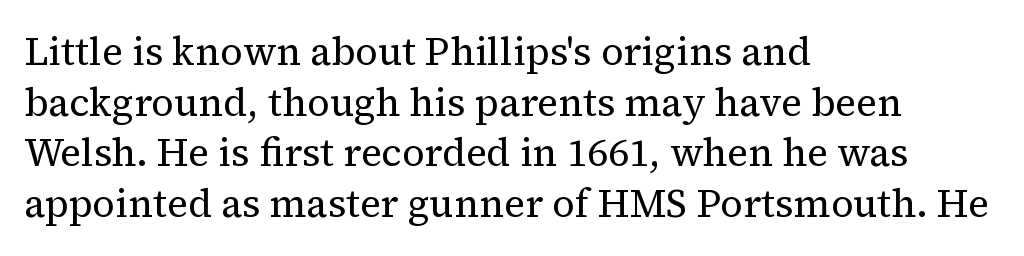
The image shows 39 px regular-weight serif type, upright; set left-aligned, normal line spacing (1.3x), normal letter spacing, not underlined; medium stroke contrast and a medium x-height.
